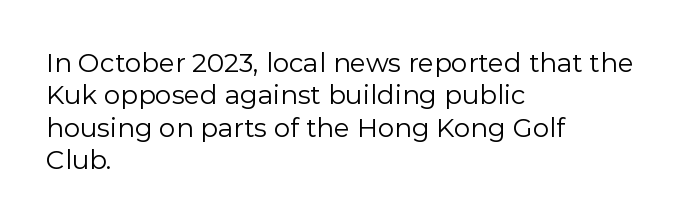
{"italic": "no", "bold": "no", "underline": "no", "align": "left", "line_spacing": "normal", "line_spacing_ratio": 1.25, "letter_spacing": "normal", "letter_spacing_em": 0.0, "glyph_px": 26}
